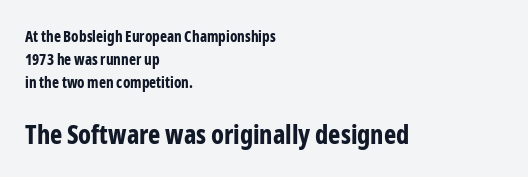
{"italic": "no", "bold": "yes", "underline": "no", "align": "left", "line_spacing": "normal", "line_spacing_ratio": 1.55, "letter_spacing": "normal", "letter_spacing_em": 0.0, "larger_block": "second", "size_ratio": 1.73, "glyph_px": 26}
